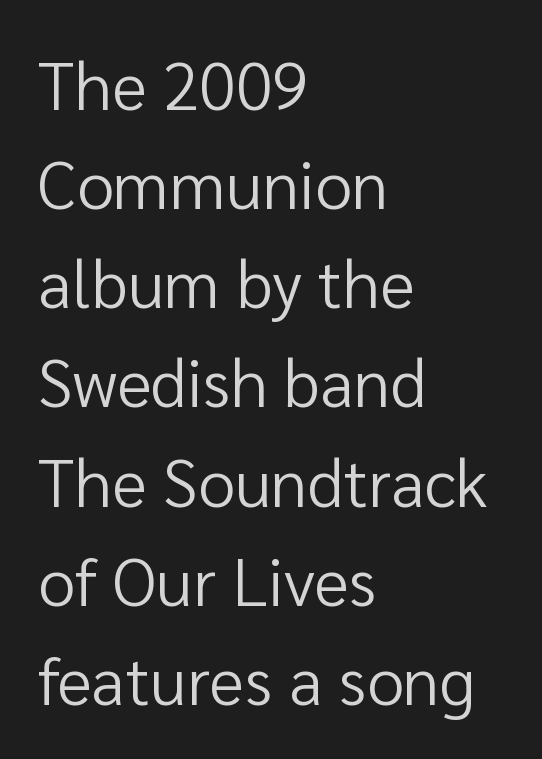
Q: Is the text bold? A: No.
Q: Is the text italic (slanted)? A: No, it is upright.
Q: Is the typeface a serif or a sans-serif typeface? A: Sans-serif.
Q: Is the text underlined? A: No.
Q: How is the paragraph aligned? A: Left-aligned.
Q: Is the spacing between letters normal or unusually wide? A: Normal.
Q: Is the spacing between lines tight, normal or loose? A: Normal.
Q: Width (condensed, normal, or wide)? A: Normal.
Q: Stroke contrast? A: Low.
Q: x-height? A: Medium.
Q: Monospaced? A: No.
